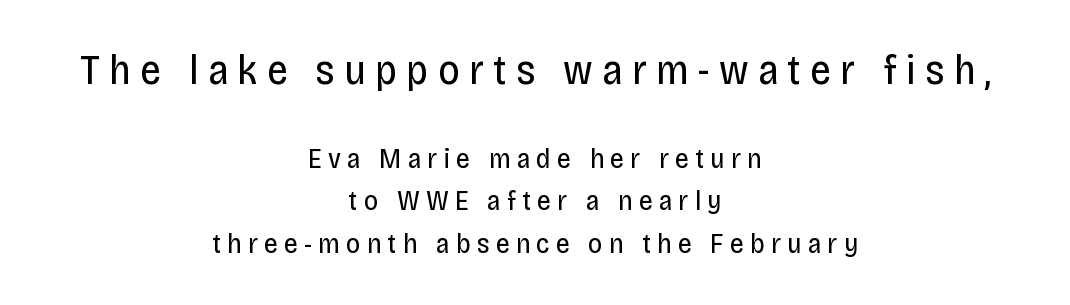
Q: Is the text bold? A: No.
Q: Is the text italic (slanted)? A: No, it is upright.
Q: Is the typeface a serif or a sans-serif typeface? A: Sans-serif.
Q: Is the text underlined? A: No.
Q: How is the paragraph aligned? A: Centered.
Q: Is the spacing between letters normal or unusually wide? A: Unusually wide.
Q: Is the spacing between lines tight, normal or loose? A: Normal.
Q: Which block of text is set in a larger size, the first (top) or the second (bottom)? A: The first (top) one.
Q: Width (condensed, normal, or wide)? A: Condensed.
Q: Stroke contrast? A: Low.
Q: x-height? A: Large.
Q: Monospaced? A: No.
